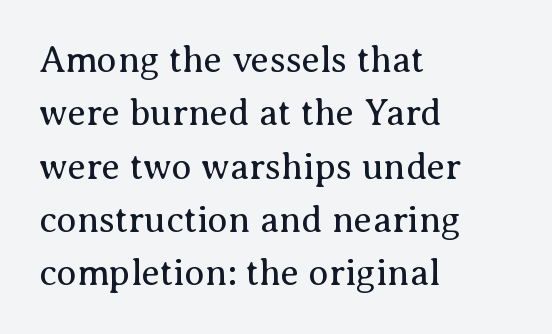
The image shows 37 px regular-weight serif type, upright; set left-aligned, normal line spacing (1.44x), normal letter spacing, not underlined; medium stroke contrast and a medium x-height.
